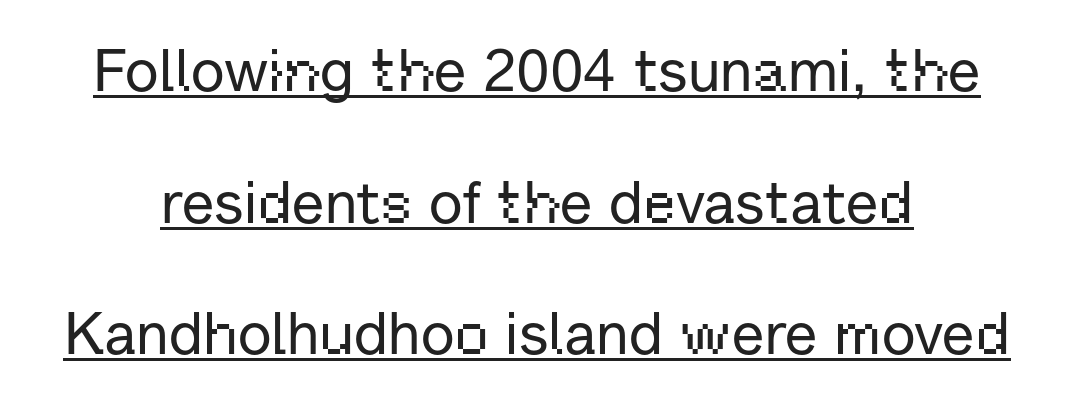
Q: Is the text italic (slanted)? A: No, it is upright.
Q: Is the typeface a serif or a sans-serif typeface? A: Sans-serif.
Q: Is the text underlined? A: Yes.
Q: How is the paragraph aligned? A: Centered.
Q: Is the spacing between letters normal or unusually wide? A: Normal.
Q: Is the spacing between lines tight, normal or loose? A: Loose.
Q: Width (condensed, normal, or wide)? A: Normal.
Q: Stroke contrast? A: Low.
Q: x-height? A: Medium.
Q: Monospaced? A: No.
